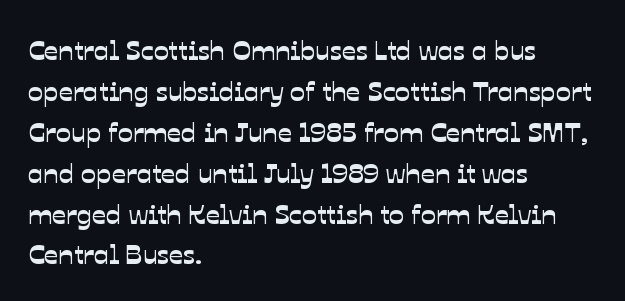
Q: Is the typeface a serif or a sans-serif typeface? A: Sans-serif.
Q: Is the text underlined? A: No.
Q: How is the paragraph aligned? A: Left-aligned.
Q: Is the spacing between letters normal or unusually wide? A: Normal.
Q: Is the spacing between lines tight, normal or loose? A: Normal.
Q: Width (condensed, normal, or wide)? A: Normal.
Q: Stroke contrast? A: Low.
Q: x-height? A: Medium.
Q: Monospaced? A: No.
